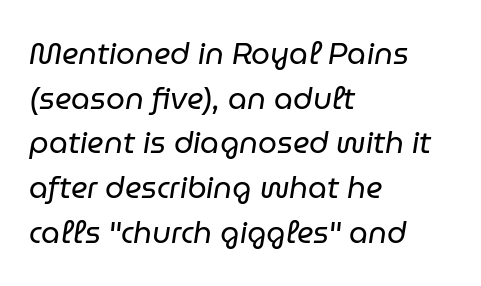
{"italic": "yes", "lean": "right", "slant_degrees": 9, "bold": "no", "weight": "regular", "width": "normal", "stroke_contrast": "low", "x_height": "medium", "monospaced": "no", "underline": "no", "align": "left", "line_spacing": "normal", "line_spacing_ratio": 1.49, "letter_spacing": "normal", "letter_spacing_em": 0.0, "glyph_px": 30}
